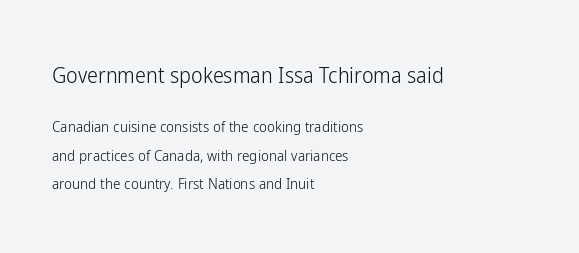
The image shows 22 px text type, upright; set left-aligned, line spacing 1.89x, normal letter spacing, not underlined; the first (top) block is 1.47x larger.
